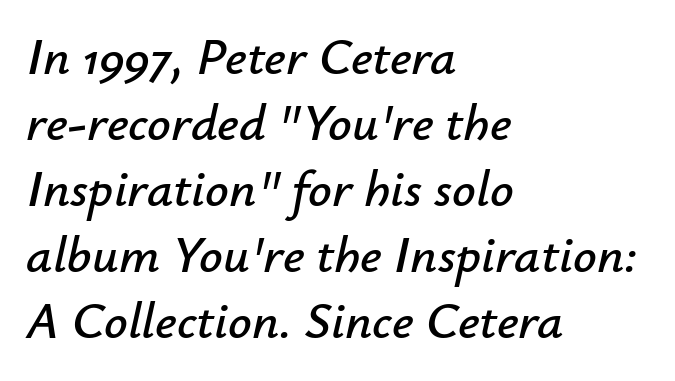
The image shows 52 px text type, italic (leaning right); set left-aligned, normal line spacing (1.27x), normal letter spacing, not underlined; low stroke contrast and a small x-height.
